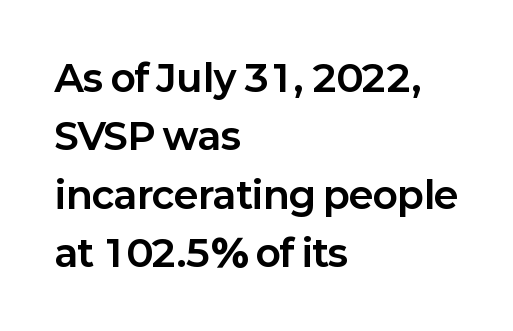
You could not count columns in this text — the font is proportionally spaced. The face used here has the dense, thick strokes of a bold. Notice how descenders clear the ascenders below comfortably — that's standard leading. Letterform terminals end flat and unadorned throughout the passage.
